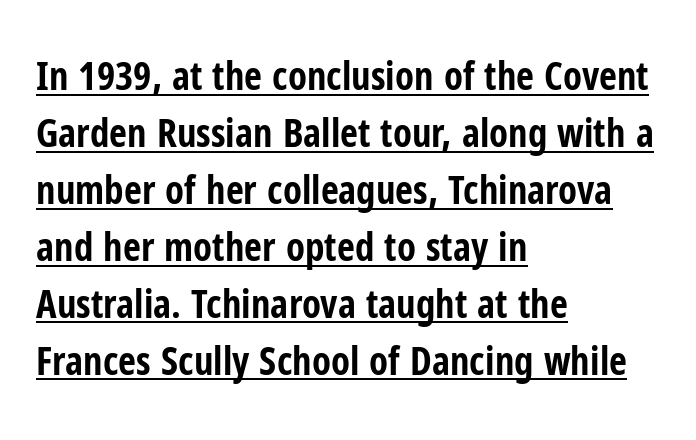
{"serif": "no", "italic": "no", "bold": "yes", "weight": "bold", "width": "condensed", "stroke_contrast": "low", "x_height": "medium", "monospaced": "no", "underline": "yes", "align": "left", "line_spacing": "normal", "line_spacing_ratio": 1.46, "letter_spacing": "normal", "letter_spacing_em": 0.0, "glyph_px": 39}
